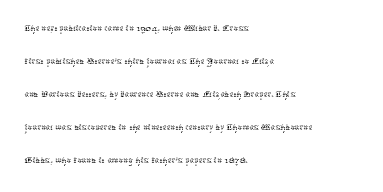
{"italic": "no", "bold": "no", "underline": "no", "align": "left", "line_spacing": "normal", "line_spacing_ratio": 1.5, "letter_spacing": "normal", "letter_spacing_em": 0.0, "glyph_px": 22}
